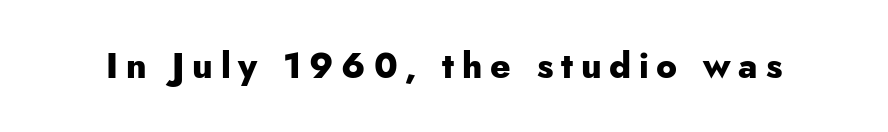
Q: Is the text bold? A: Yes.
Q: Is the text italic (slanted)? A: No, it is upright.
Q: Is the typeface a serif or a sans-serif typeface? A: Sans-serif.
Q: Is the text underlined? A: No.
Q: Is the spacing between letters normal or unusually wide? A: Unusually wide.
Q: Width (condensed, normal, or wide)? A: Normal.
Q: Stroke contrast? A: Low.
Q: x-height? A: Small.
Q: Monospaced? A: No.
